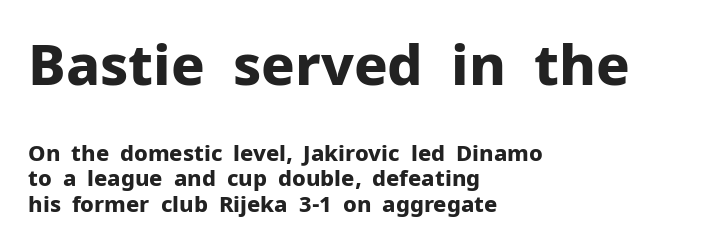
The image shows 56 px bold sans-serif type, upright; set left-aligned, line spacing 1.16x, normal letter spacing, not underlined; the first (top) block is 2.55x larger; low stroke contrast and a medium x-height.
